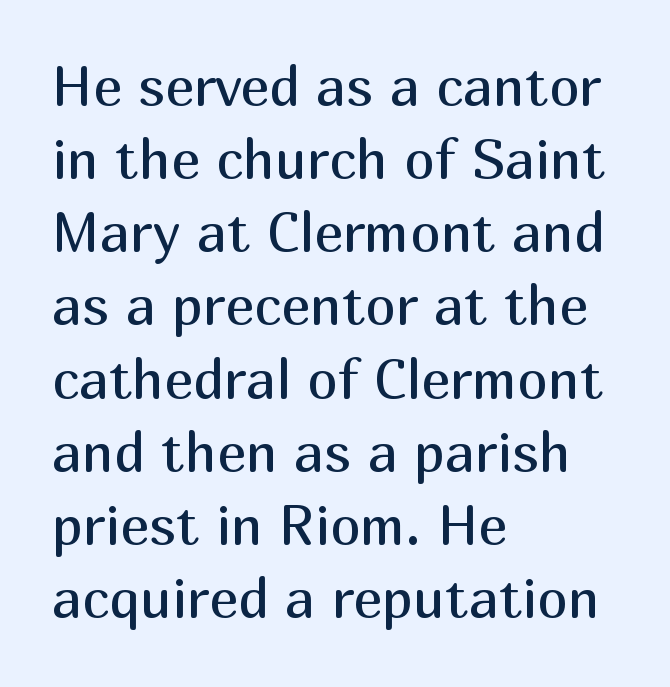
Q: Is the text bold? A: No.
Q: Is the text italic (slanted)? A: No, it is upright.
Q: Is the typeface a serif or a sans-serif typeface? A: Sans-serif.
Q: Is the text underlined? A: No.
Q: How is the paragraph aligned? A: Left-aligned.
Q: Is the spacing between letters normal or unusually wide? A: Normal.
Q: Is the spacing between lines tight, normal or loose? A: Normal.
Q: Width (condensed, normal, or wide)? A: Normal.
Q: Stroke contrast? A: Medium.
Q: x-height? A: Medium.
Q: Monospaced? A: No.
